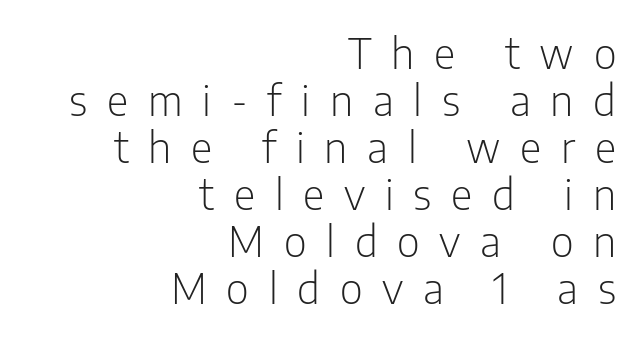
Q: Is the text bold? A: No.
Q: Is the text italic (slanted)? A: No, it is upright.
Q: Is the typeface a serif or a sans-serif typeface? A: Sans-serif.
Q: Is the text underlined? A: No.
Q: How is the paragraph aligned? A: Right-aligned.
Q: Is the spacing between letters normal or unusually wide? A: Unusually wide.
Q: Is the spacing between lines tight, normal or loose? A: Tight.
Q: Width (condensed, normal, or wide)? A: Condensed.
Q: Stroke contrast? A: Low.
Q: x-height? A: Medium.
Q: Monospaced? A: No.
